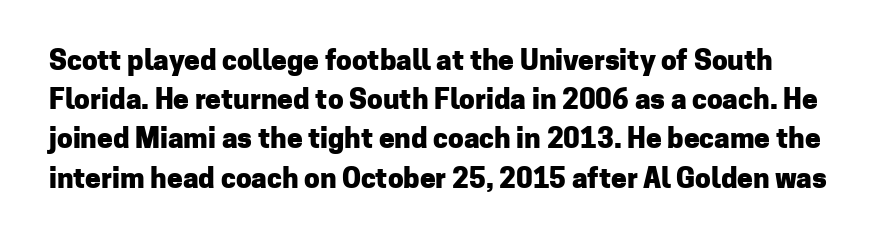
Its strokes are broad and dark, the hallmark of bold type. Upright lettering throughout. Anything drawn beneath the words? Only blank space. One glance says typical: line gaps are just what's usual. The typeface chosen for these lines omits serifs.
